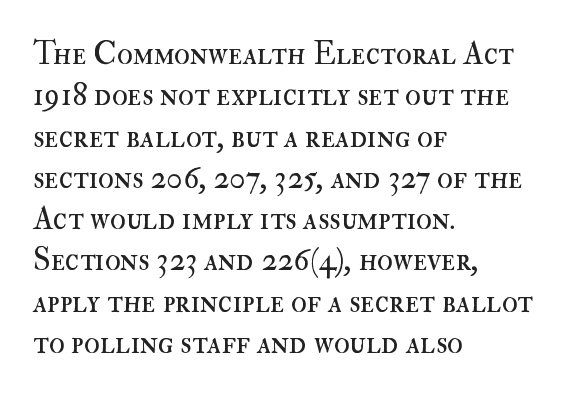
Glyph-to-glyph distance matches everyday printed text. If you measured baseline to baseline, you'd find a middling distance. This sample uses an upright cut, with every glyph sitting square on the baseline. No word sits above an underline. The letters advance in unequal steps, a hallmark of proportional type. Leftover space on each line is placed entirely after the last word.
